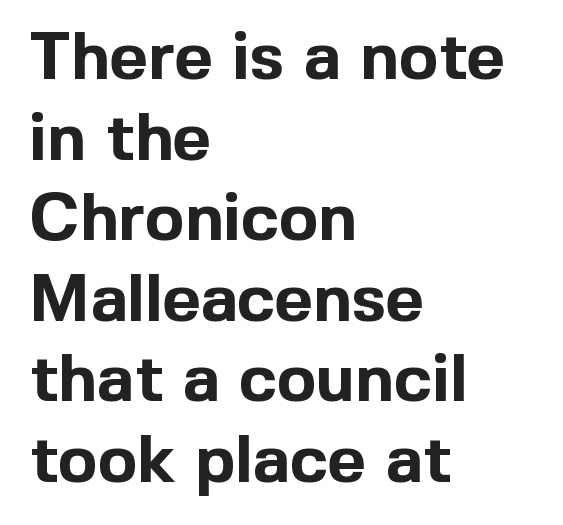
The image shows 66 px bold sans-serif type, upright; set left-aligned, line spacing 1.22x, normal letter spacing, not underlined; a medium x-height.
